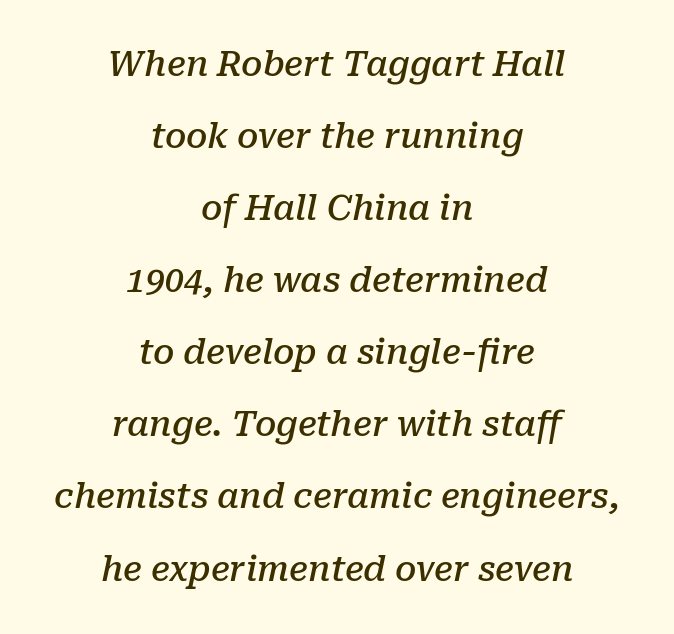
Q: Is the text bold? A: Semi-bold.
Q: Is the text italic (slanted)? A: Yes, it leans right by about 10 degrees.
Q: Is the typeface a serif or a sans-serif typeface? A: Serif.
Q: Is the text underlined? A: No.
Q: How is the paragraph aligned? A: Centered.
Q: Is the spacing between letters normal or unusually wide? A: Normal.
Q: Is the spacing between lines tight, normal or loose? A: Loose.
Q: Width (condensed, normal, or wide)? A: Normal.
Q: Stroke contrast? A: Low.
Q: x-height? A: Medium.
Q: Monospaced? A: No.
